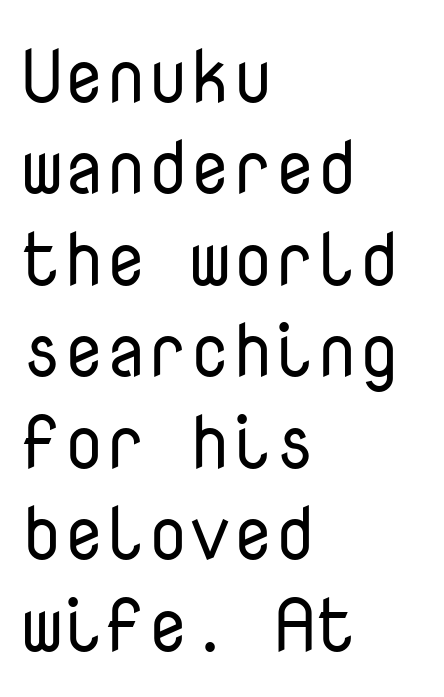
Q: Is the text bold? A: No.
Q: Is the text italic (slanted)? A: No, it is upright.
Q: Is the typeface a serif or a sans-serif typeface? A: Sans-serif.
Q: Is the text underlined? A: No.
Q: How is the paragraph aligned? A: Left-aligned.
Q: Is the spacing between letters normal or unusually wide? A: Normal.
Q: Width (condensed, normal, or wide)? A: Normal.
Q: Stroke contrast? A: Low.
Q: x-height? A: Medium.
Q: Monospaced? A: Yes.
